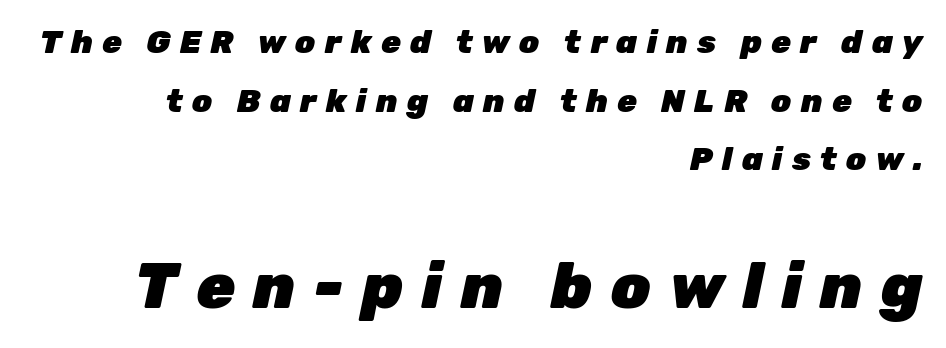
Q: Is the text bold? A: Yes.
Q: Is the text italic (slanted)? A: Yes, it leans right by about 12 degrees.
Q: Is the text underlined? A: No.
Q: How is the paragraph aligned? A: Right-aligned.
Q: Is the spacing between letters normal or unusually wide? A: Unusually wide.
Q: Which block of text is set in a larger size, the first (top) or the second (bottom)? A: The second (bottom) one.
Q: Width (condensed, normal, or wide)? A: Normal.
Q: Stroke contrast? A: Low.
Q: x-height? A: Medium.
Q: Monospaced? A: No.
